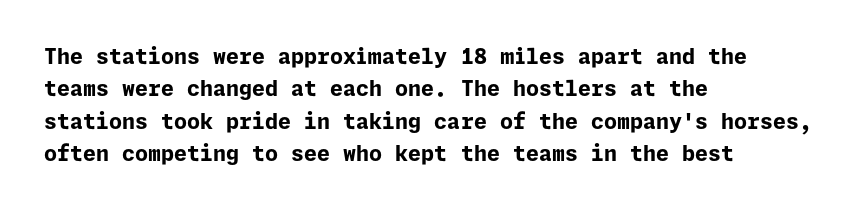
Q: Is the text bold? A: Yes.
Q: Is the text italic (slanted)? A: No, it is upright.
Q: Is the text underlined? A: No.
Q: How is the paragraph aligned? A: Left-aligned.
Q: Is the spacing between letters normal or unusually wide? A: Normal.
Q: Is the spacing between lines tight, normal or loose? A: Normal.
